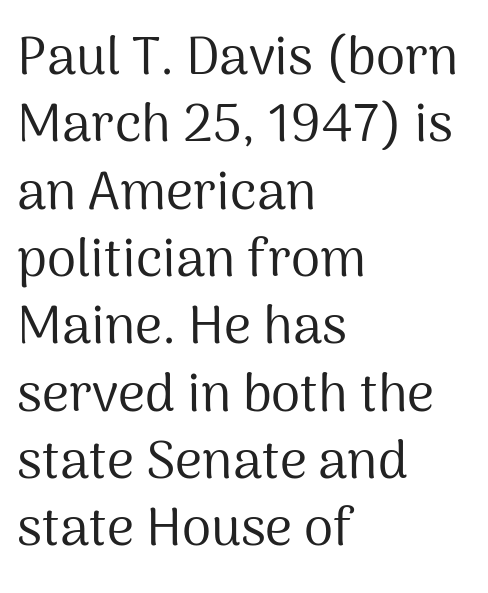
The image shows 53 px regular-weight sans-serif type, upright; set left-aligned, normal line spacing (1.27x), normal letter spacing, not underlined; medium stroke contrast and a medium x-height.
